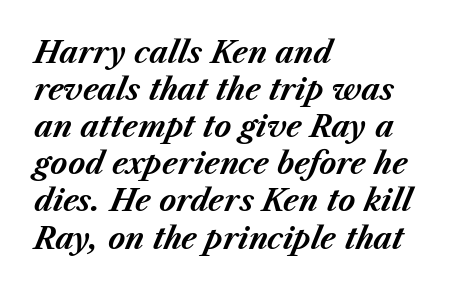
{"italic": "yes", "lean": "right", "slant_degrees": 23, "bold": "yes", "weight": "bold", "width": "normal", "stroke_contrast": "medium", "x_height": "medium", "monospaced": "no", "underline": "no", "align": "left", "line_spacing": "normal", "line_spacing_ratio": 1.28, "letter_spacing": "normal", "letter_spacing_em": 0.0, "glyph_px": 29}
